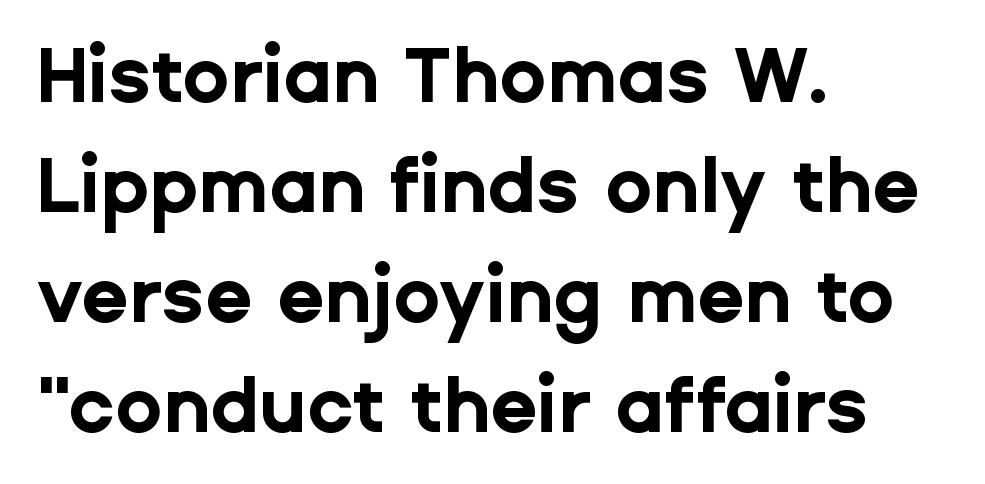
I'd describe the lettering as bold — thick and assertive. The string is rendered with underlining switched off. No feet cap the strokes, marking this as sans-serif type. Spacing between characters is what you'd get straight out of the box.
